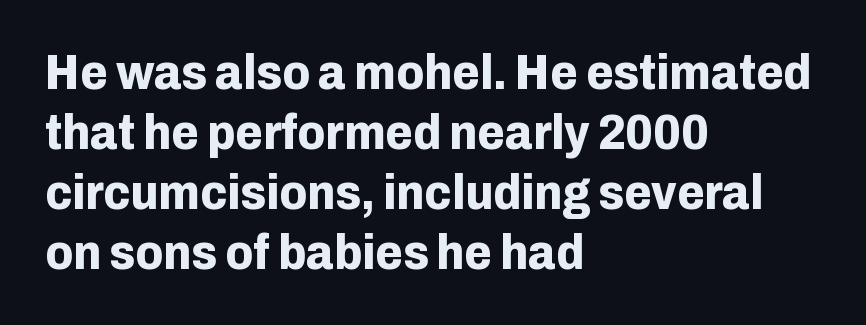
{"serif": "no", "italic": "no", "bold": "yes", "weight": "bold", "width": "normal", "stroke_contrast": "low", "x_height": "medium", "monospaced": "no", "underline": "no", "align": "left", "line_spacing_ratio": 1.2, "letter_spacing": "normal", "letter_spacing_em": 0.0, "glyph_px": 50}
